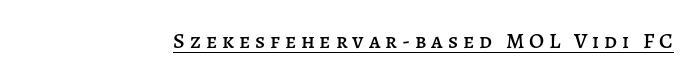
Q: Is the text italic (slanted)? A: No, it is upright.
Q: Is the text underlined? A: Yes.
Q: Is the spacing between letters normal or unusually wide? A: Unusually wide.
